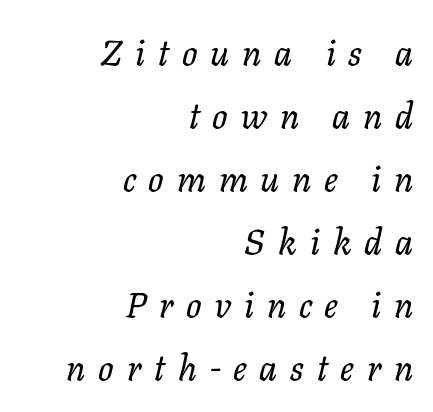
{"serif": "yes", "italic": "yes", "lean": "right", "slant_degrees": 11, "width": "normal", "stroke_contrast": "low", "x_height": "medium", "monospaced": "no", "underline": "no", "align": "right", "line_spacing_ratio": 1.75, "letter_spacing": "wide", "letter_spacing_em": 0.36, "glyph_px": 36}
